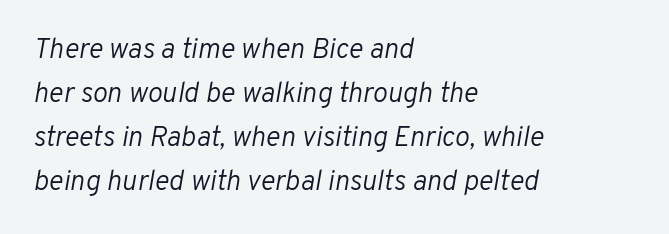
{"italic": "yes", "lean": "right", "slant_degrees": 10, "bold": "no", "weight": "light", "width": "normal", "stroke_contrast": "low", "x_height": "medium", "monospaced": "no", "underline": "no", "align": "left", "line_spacing": "normal", "line_spacing_ratio": 1.57, "letter_spacing": "normal", "letter_spacing_em": 0.0, "glyph_px": 28}
